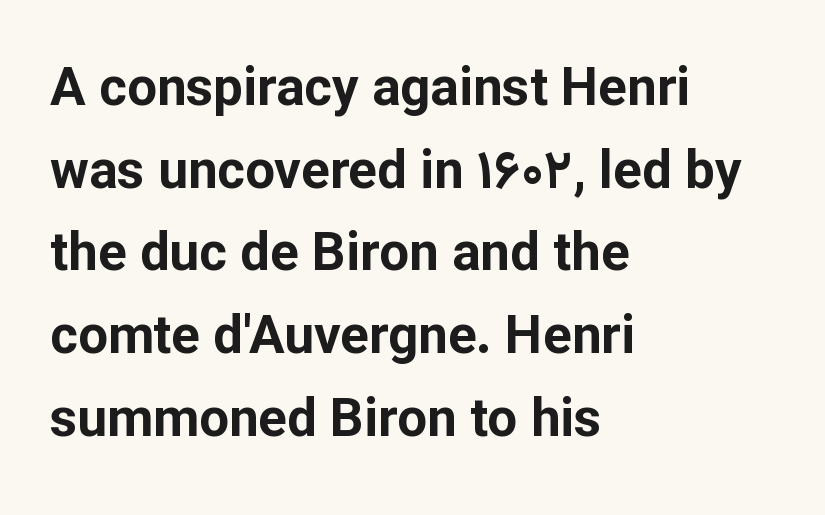
Q: Is the text bold? A: Yes.
Q: Is the text italic (slanted)? A: No, it is upright.
Q: Is the typeface a serif or a sans-serif typeface? A: Sans-serif.
Q: Is the text underlined? A: No.
Q: How is the paragraph aligned? A: Left-aligned.
Q: Is the spacing between letters normal or unusually wide? A: Normal.
Q: Is the spacing between lines tight, normal or loose? A: Normal.
Q: Width (condensed, normal, or wide)? A: Normal.
Q: Stroke contrast? A: Low.
Q: x-height? A: Medium.
Q: Monospaced? A: No.
